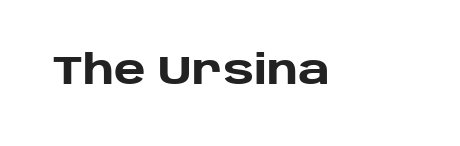
{"serif": "no", "italic": "no", "bold": "yes", "weight": "heavy", "width": "normal", "stroke_contrast": "low", "x_height": "large", "monospaced": "no", "underline": "no", "letter_spacing": "normal", "letter_spacing_em": 0.0, "glyph_px": 40}
